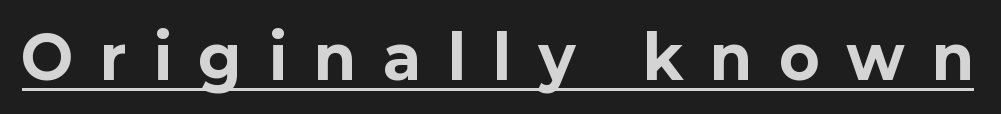
Q: Is the text bold? A: Yes.
Q: Is the text italic (slanted)? A: No, it is upright.
Q: Is the typeface a serif or a sans-serif typeface? A: Sans-serif.
Q: Is the text underlined? A: Yes.
Q: Is the spacing between letters normal or unusually wide? A: Unusually wide.
Q: Width (condensed, normal, or wide)? A: Normal.
Q: Stroke contrast? A: Low.
Q: x-height? A: Medium.
Q: Monospaced? A: No.
